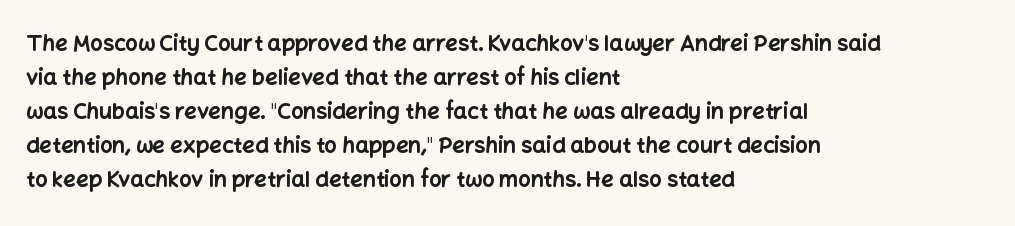
Underline: absent. Default kerning and tracking; the words read as compact shapes. Successive baselines arrive at the customary interval. You can tell it's not italic because the verticals are truly vertical. One-word summary of the alignment: left. These lines carry a lot of weight — the face is fully bold.
